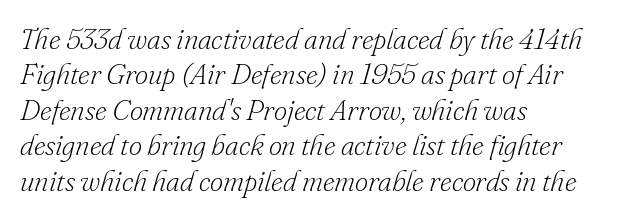
The image shows 29 px light serif type, italic (leaning right); set left-aligned, line spacing 1.22x, normal letter spacing, not underlined; low stroke contrast and a small x-height.
